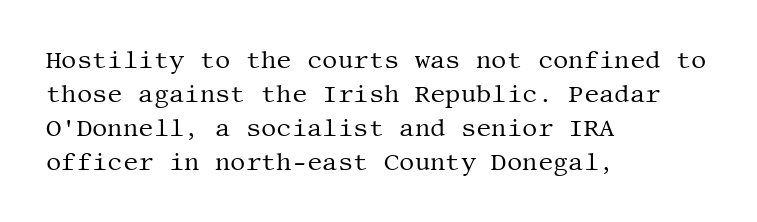
The image shows 24 px text type, upright; set left-aligned, normal line spacing (1.41x), normal letter spacing, not underlined.
